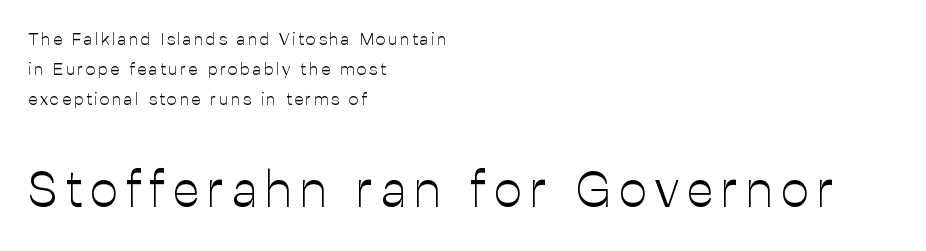
Q: Is the text bold? A: No.
Q: Is the text italic (slanted)? A: No, it is upright.
Q: Is the typeface a serif or a sans-serif typeface? A: Sans-serif.
Q: Is the text underlined? A: No.
Q: How is the paragraph aligned? A: Left-aligned.
Q: Which block of text is set in a larger size, the first (top) or the second (bottom)? A: The second (bottom) one.
Q: Width (condensed, normal, or wide)? A: Normal.
Q: Stroke contrast? A: Low.
Q: x-height? A: Medium.
Q: Monospaced? A: No.
